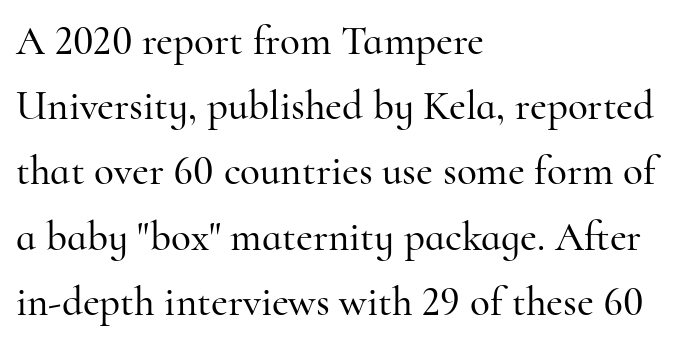
Q: Is the text italic (slanted)? A: No, it is upright.
Q: Is the typeface a serif or a sans-serif typeface? A: Serif.
Q: Is the text underlined? A: No.
Q: How is the paragraph aligned? A: Left-aligned.
Q: Is the spacing between letters normal or unusually wide? A: Normal.
Q: Is the spacing between lines tight, normal or loose? A: Normal.
Q: Width (condensed, normal, or wide)? A: Normal.
Q: Stroke contrast? A: High.
Q: x-height? A: Small.
Q: Monospaced? A: No.
